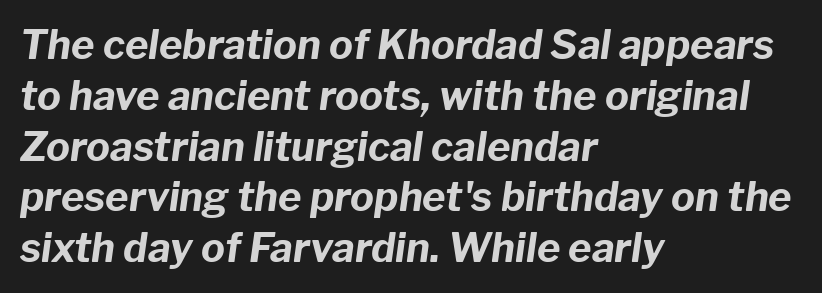
Compared with a centered layout, this one pins lines to the left instead. Standard letterfit; no display-style spreading of the glyphs. Has an underline been added? It has not. Do the characters align in a grid? No, the font is proportional. Notice how the stems are inclined rather than vertical — that's the hallmark of italics.
